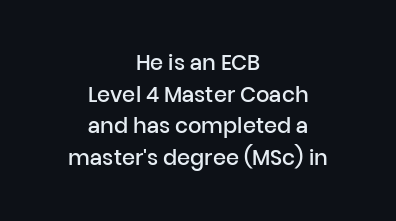
Q: Is the text bold? A: Semi-bold.
Q: Is the text italic (slanted)? A: No, it is upright.
Q: Is the text underlined? A: No.
Q: How is the paragraph aligned? A: Centered.
Q: Is the spacing between letters normal or unusually wide? A: Normal.
Q: Is the spacing between lines tight, normal or loose? A: Normal.
